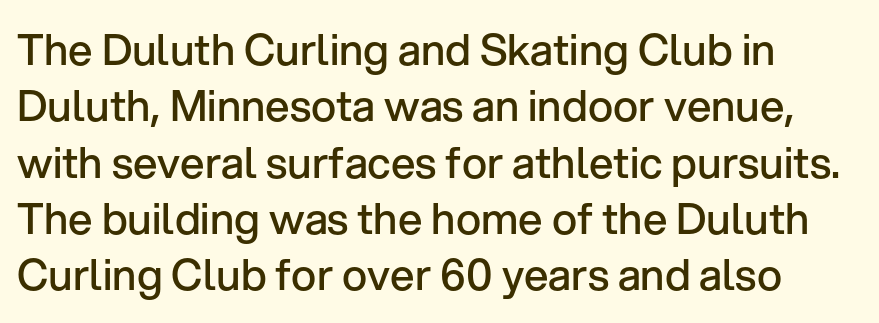
{"serif": "no", "italic": "no", "bold": "semi", "weight": "semibold", "width": "normal", "stroke_contrast": "low", "x_height": "medium", "monospaced": "no", "underline": "no", "align": "left", "line_spacing": "normal", "line_spacing_ratio": 1.31, "letter_spacing": "normal", "letter_spacing_em": 0.0, "glyph_px": 43}
